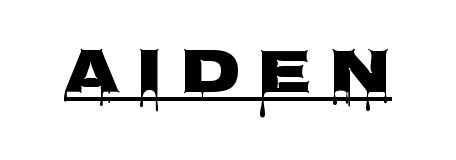
Here the glyphs are tracked loosely, breaking word shapes into spaced letters. Note the varied advance widths — an 'i' is clearly narrower than an 'm'. Descenders here cross a horizontal rule under the line. Typographically, this falls in the sans-serif category.
